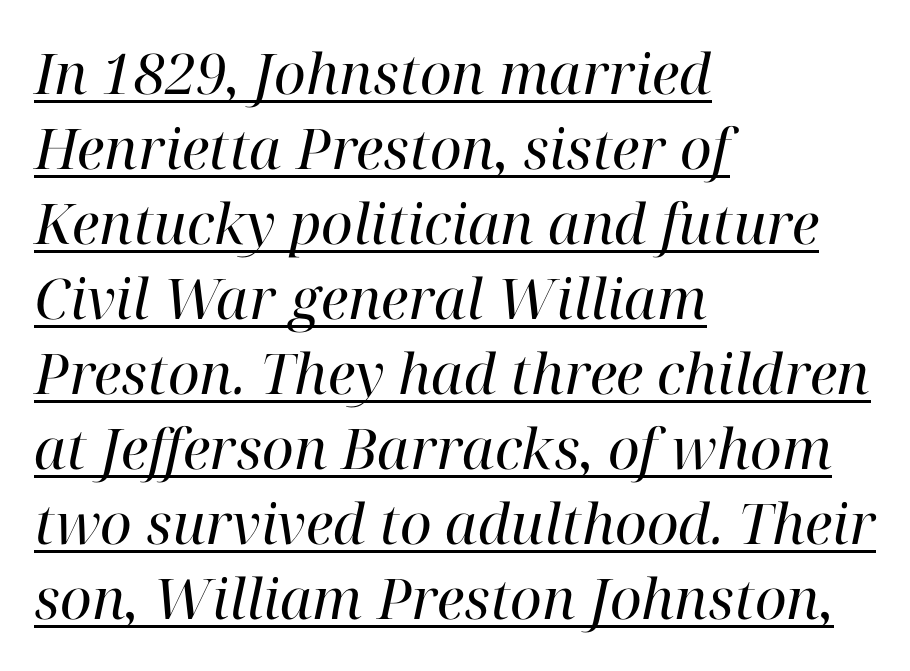
The image shows 56 px regular-weight serif type, italic (leaning right); set left-aligned, normal line spacing (1.34x), normal letter spacing, underlined; high stroke contrast and a medium x-height.
